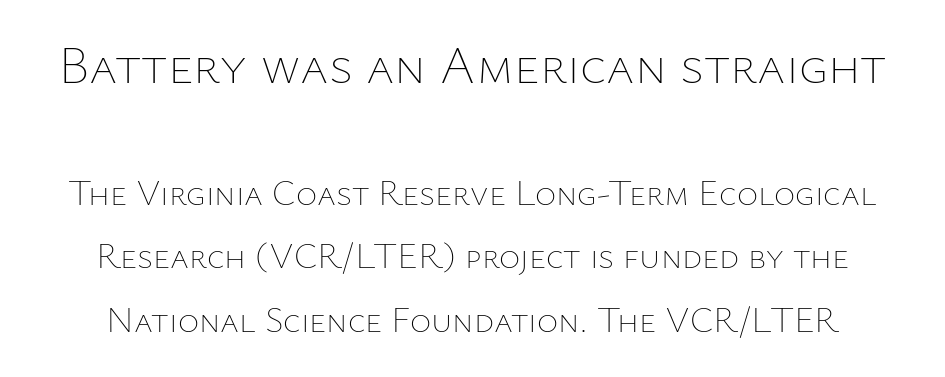
Q: Is the text bold? A: No.
Q: Is the text italic (slanted)? A: No, it is upright.
Q: Is the text underlined? A: No.
Q: Is the spacing between letters normal or unusually wide? A: Normal.
Q: Which block of text is set in a larger size, the first (top) or the second (bottom)? A: The first (top) one.
Q: Width (condensed, normal, or wide)? A: Normal.
Q: Stroke contrast? A: Low.
Q: x-height? A: Medium.
Q: Monospaced? A: No.
